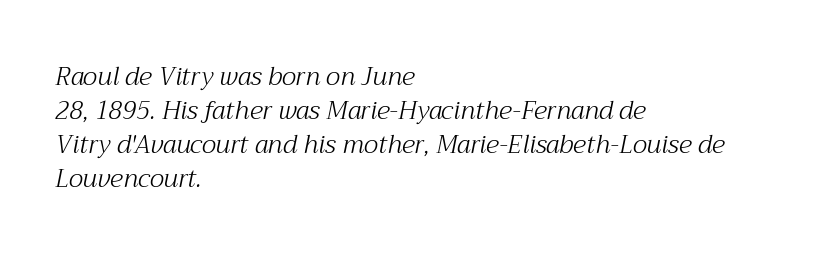
In terms of letterspacing, this is plain default setting. These lines sit exactly where default settings would place them. Compared with a centered layout, this one pins lines to the left instead. Check the space under the baseline: it is left empty. The specimen reads as italic at a glance.
